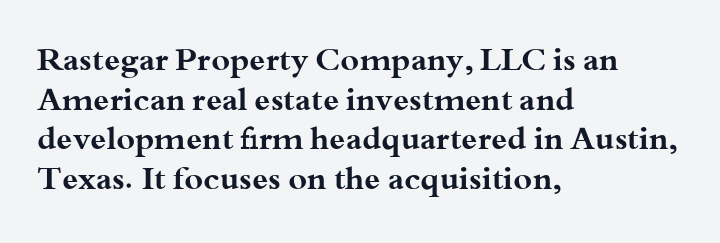
Q: Is the text bold? A: Yes.
Q: Is the text italic (slanted)? A: No, it is upright.
Q: Is the typeface a serif or a sans-serif typeface? A: Serif.
Q: Is the text underlined? A: No.
Q: How is the paragraph aligned? A: Left-aligned.
Q: Is the spacing between letters normal or unusually wide? A: Normal.
Q: Width (condensed, normal, or wide)? A: Wide.
Q: Stroke contrast? A: Medium.
Q: x-height? A: Small.
Q: Monospaced? A: No.
